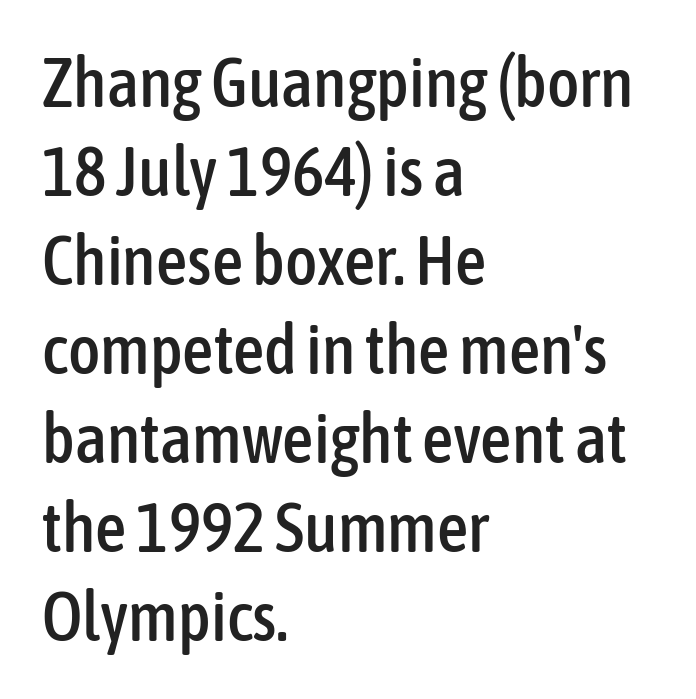
The image shows 69 px condensed sans-serif type, upright; set left-aligned, normal line spacing (1.29x), normal letter spacing, not underlined; low stroke contrast and a medium x-height.
